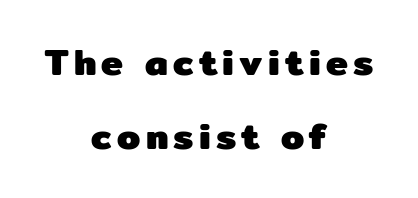
Words float on clear page, feet unadorned. These words are printed bold, with thick strokes throughout. The space between consecutive lines is lavish. Leftover space on each line is divided equally before and after the words. A typesetter would call this proportional, since set widths differ per character.
